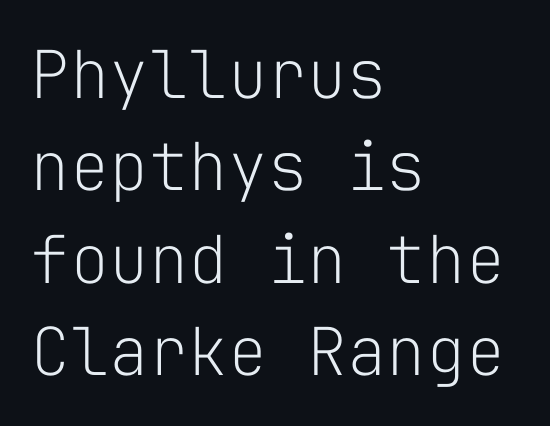
{"serif": "no", "italic": "no", "bold": "no", "weight": "light", "width": "normal", "stroke_contrast": "low", "x_height": "medium", "monospaced": "yes", "underline": "no", "align": "left", "line_spacing": "normal", "line_spacing_ratio": 1.4, "letter_spacing": "normal", "letter_spacing_em": 0.0, "glyph_px": 66}
